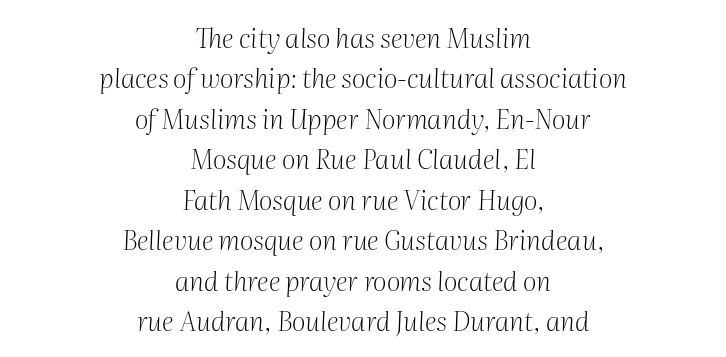
{"italic": "yes", "lean": "right", "slant_degrees": 2, "bold": "no", "underline": "no", "align": "center", "line_spacing": "normal", "line_spacing_ratio": 1.5, "letter_spacing": "normal", "letter_spacing_em": 0.0, "glyph_px": 27}
